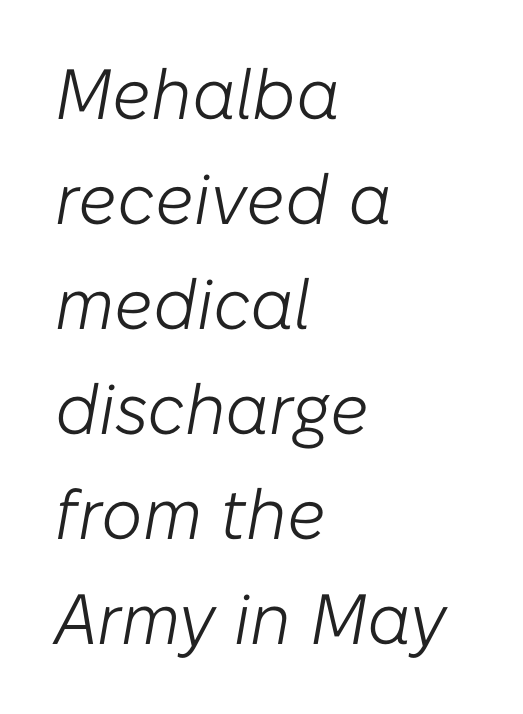
{"italic": "yes", "lean": "right", "slant_degrees": 10, "bold": "no", "weight": "light", "width": "normal", "stroke_contrast": "low", "x_height": "medium", "monospaced": "no", "underline": "no", "align": "left", "line_spacing": "normal", "line_spacing_ratio": 1.48, "letter_spacing": "normal", "letter_spacing_em": 0.0, "glyph_px": 71}
